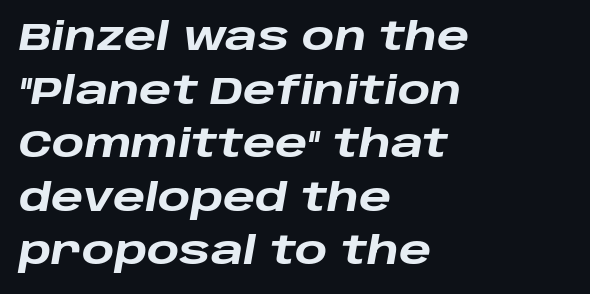
The image shows 38 px heavy, wide type, italic (leaning right); set left-aligned, normal line spacing (1.41x), normal letter spacing, not underlined; low stroke contrast and a large x-height.
